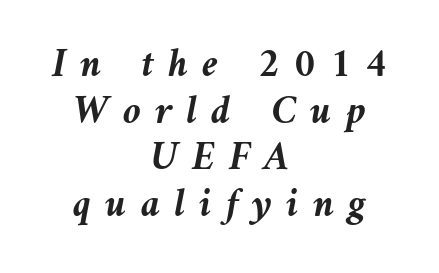
{"italic": "yes", "lean": "left", "slant_degrees": 9, "bold": "yes", "weight": "semibold", "width": "normal", "stroke_contrast": "medium", "x_height": "medium", "monospaced": "no", "underline": "no", "align": "center", "line_spacing": "tight", "line_spacing_ratio": 1.14, "letter_spacing": "wide", "letter_spacing_em": 0.34, "glyph_px": 41}
